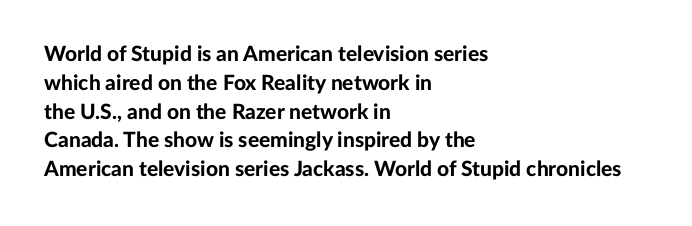
{"italic": "no", "bold": "yes", "underline": "no", "align": "left", "line_spacing": "normal", "line_spacing_ratio": 1.37, "letter_spacing": "normal", "letter_spacing_em": 0.0, "glyph_px": 21}
